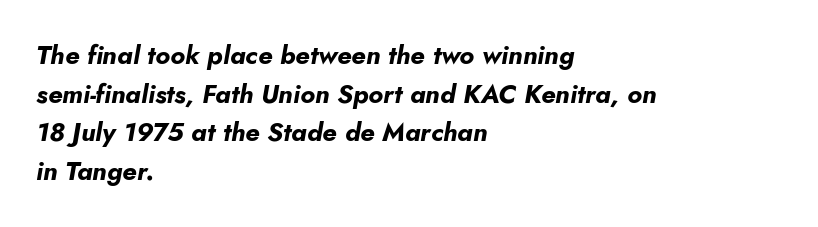
The image shows 26 px bold type, italic (leaning right); set left-aligned, normal line spacing (1.49x), normal letter spacing, not underlined.
